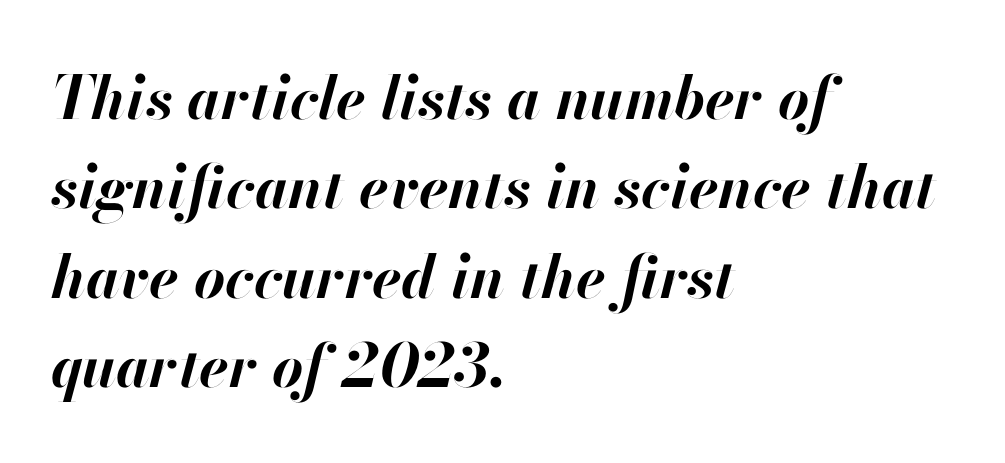
{"italic": "yes", "lean": "right", "slant_degrees": 13, "bold": "yes", "weight": "bold", "width": "normal", "stroke_contrast": "high", "x_height": "small", "monospaced": "no", "underline": "no", "align": "left", "line_spacing": "normal", "line_spacing_ratio": 1.49, "letter_spacing": "normal", "letter_spacing_em": 0.0, "glyph_px": 60}
